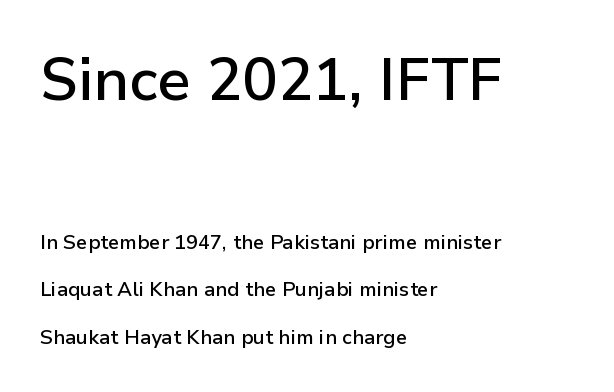
Between one letter and the next there's only the usual sliver of space. Letterform terminals end flat and unadorned throughout the passage. Each row of text sits above clean, open space. Is this a fixed-width face? No — the glyphs have proportional, varying widths. Typeset ragged right — the left edge is the straight one. The more generous point size was reserved for the upper chunk.
